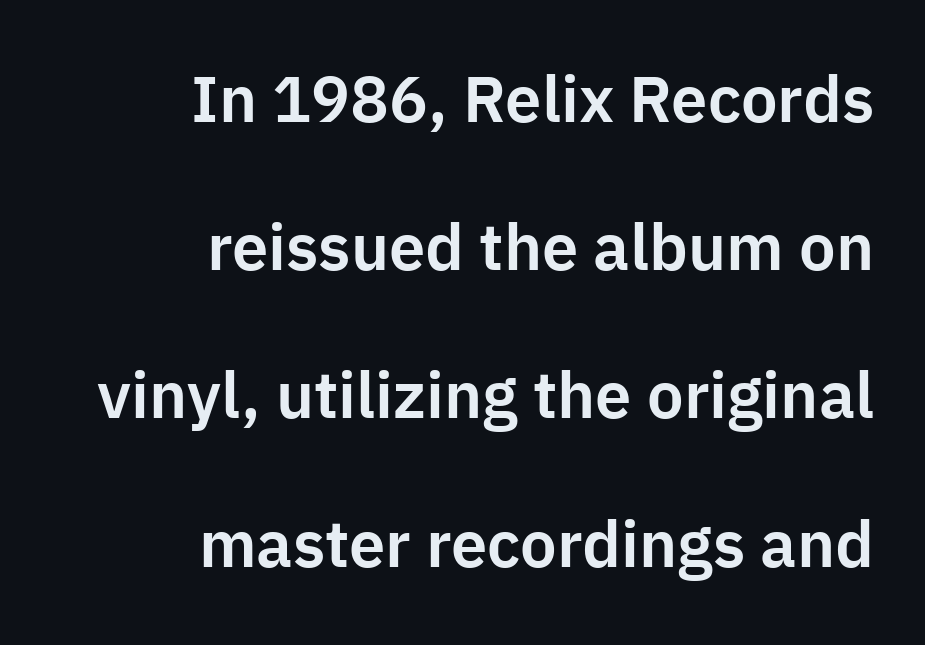
Q: Is the text italic (slanted)? A: No, it is upright.
Q: Is the typeface a serif or a sans-serif typeface? A: Sans-serif.
Q: Is the text underlined? A: No.
Q: How is the paragraph aligned? A: Right-aligned.
Q: Is the spacing between letters normal or unusually wide? A: Normal.
Q: Is the spacing between lines tight, normal or loose? A: Loose.
Q: Width (condensed, normal, or wide)? A: Normal.
Q: Stroke contrast? A: Low.
Q: x-height? A: Medium.
Q: Monospaced? A: No.
